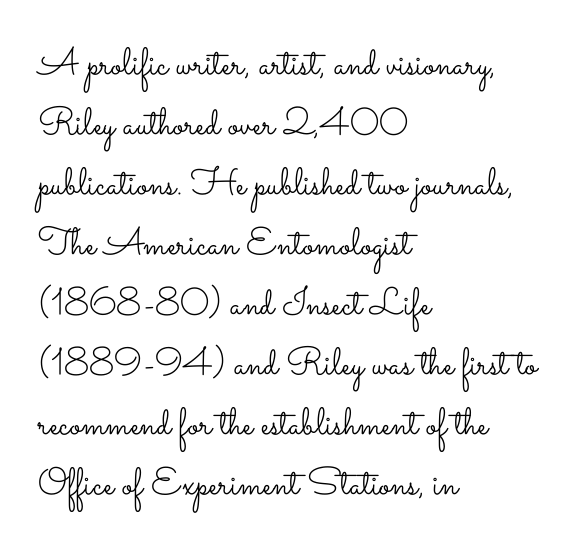
Left-aligned paragraph, ragged on the right. Nothing unusual about the tracking: characters are spaced as the font intends. Spacing verdict: proportional, widths tailored to each character. Underline: absent. This is not heavy type; no bold has been used.
